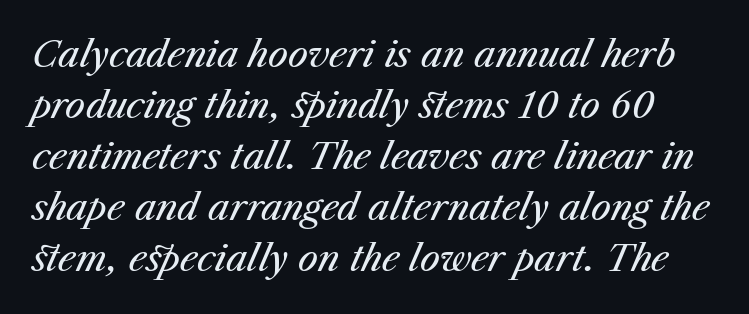
{"italic": "yes", "lean": "right", "slant_degrees": 23, "bold": "no", "weight": "regular", "width": "normal", "stroke_contrast": "medium", "x_height": "medium", "monospaced": "no", "underline": "no", "line_spacing": "normal", "line_spacing_ratio": 1.42, "letter_spacing": "normal", "letter_spacing_em": 0.0, "glyph_px": 36}
